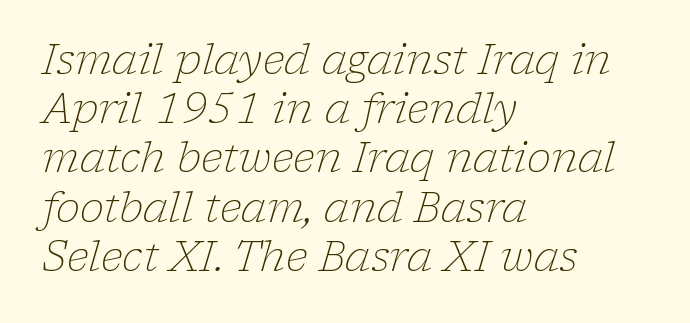
The image shows 41 px light serif type, italic (leaning right); set left-aligned, line spacing 1.2x, normal letter spacing, not underlined; low stroke contrast and a medium x-height.
